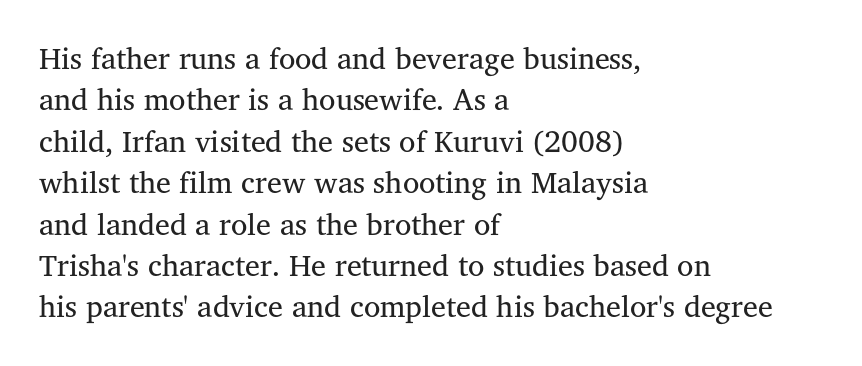
Q: Is the text bold? A: No.
Q: Is the text italic (slanted)? A: No, it is upright.
Q: Is the typeface a serif or a sans-serif typeface? A: Serif.
Q: Is the text underlined? A: No.
Q: How is the paragraph aligned? A: Left-aligned.
Q: Is the spacing between letters normal or unusually wide? A: Normal.
Q: Is the spacing between lines tight, normal or loose? A: Normal.
Q: Width (condensed, normal, or wide)? A: Normal.
Q: Stroke contrast? A: Medium.
Q: x-height? A: Medium.
Q: Monospaced? A: No.
